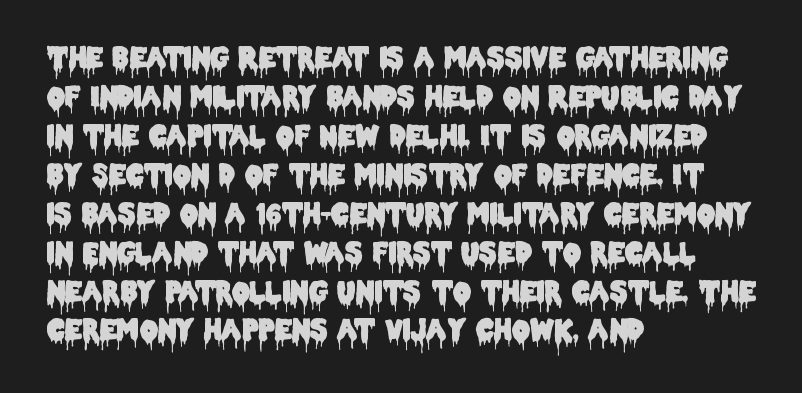
The strip under each line holds only bare page. Look at the bottom of the vertical strokes: they stop flat, with no serifs. Note the varied advance widths — an 'i' is clearly narrower than an 'm'. Italic: no, the glyphs are upright roman.
